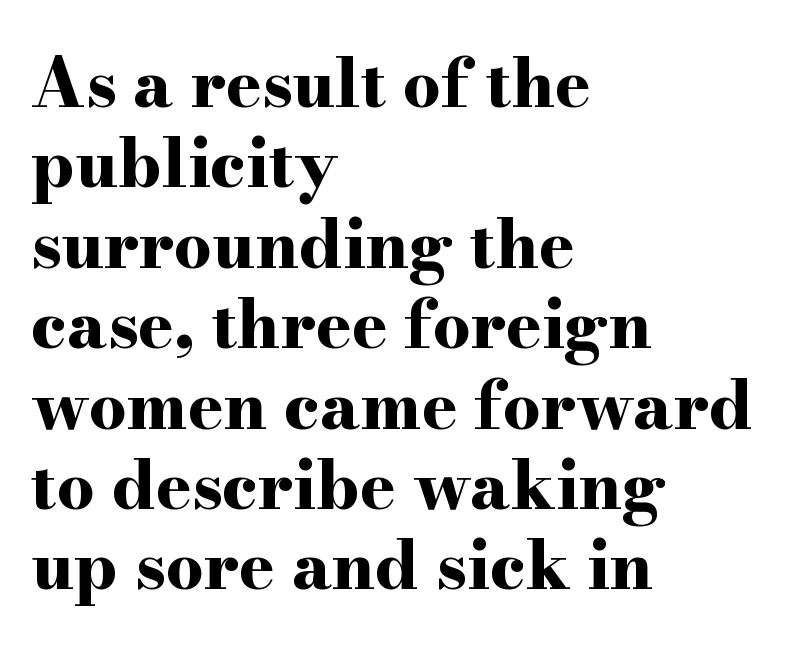
The text block is weighted toward the left margin, trailing off unevenly rightward. You could not count columns in this text — the font is proportionally spaced. The rendering uses a bold face; every stroke is thick and dark. Is the letter spacing exaggerated? No — it looks like the ordinary default. The specimen omits any rule beneath the text block's lines.
